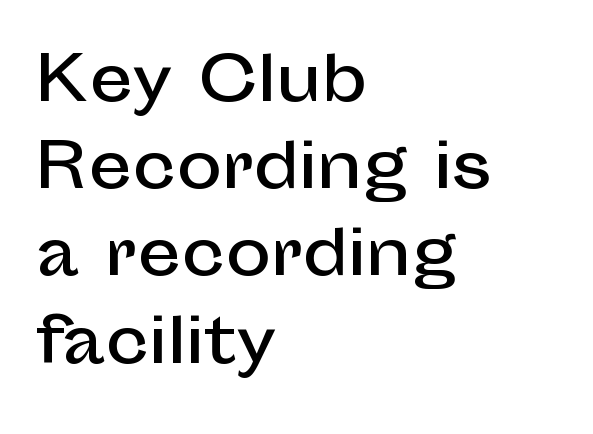
The image shows 61 px sans-serif type, upright; set left-aligned, normal line spacing (1.43x), normal letter spacing, not underlined; low stroke contrast and a medium x-height.
